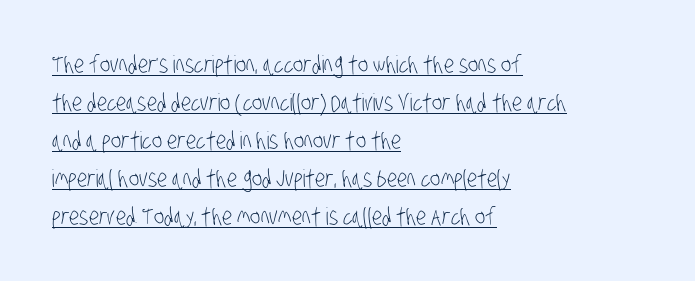
{"bold": "no", "underline": "yes", "align": "left", "line_spacing": "normal", "line_spacing_ratio": 1.58, "letter_spacing": "normal", "letter_spacing_em": 0.0, "glyph_px": 24}
